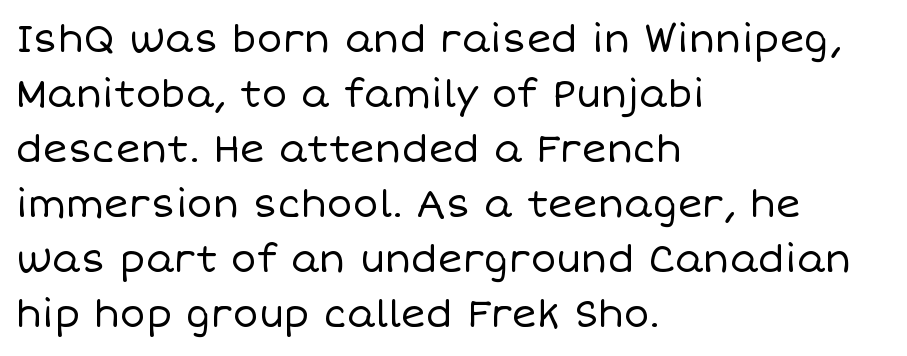
The image shows 38 px regular-weight type, upright; set left-aligned, normal line spacing (1.45x), normal letter spacing, not underlined; low stroke contrast and a large x-height.
